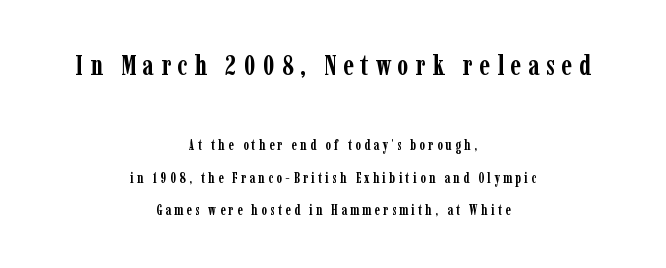
{"serif": "yes", "italic": "no", "bold": "yes", "weight": "semibold", "width": "condensed", "stroke_contrast": "low", "x_height": "medium", "monospaced": "no", "underline": "no", "align": "center", "line_spacing": "loose", "line_spacing_ratio": 2.34, "letter_spacing": "wide", "letter_spacing_em": 0.24, "larger_block": "first", "size_ratio": 2.0, "glyph_px": 28}
